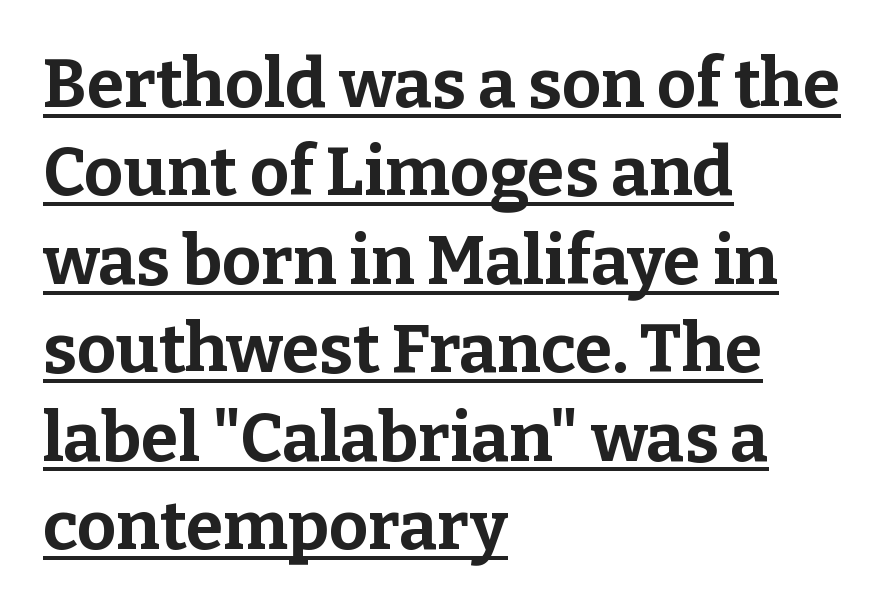
Q: Is the text bold? A: Yes.
Q: Is the text italic (slanted)? A: No, it is upright.
Q: Is the typeface a serif or a sans-serif typeface? A: Serif.
Q: Is the text underlined? A: Yes.
Q: How is the paragraph aligned? A: Left-aligned.
Q: Is the spacing between letters normal or unusually wide? A: Normal.
Q: Is the spacing between lines tight, normal or loose? A: Normal.
Q: Width (condensed, normal, or wide)? A: Normal.
Q: Stroke contrast? A: Low.
Q: x-height? A: Medium.
Q: Monospaced? A: No.
